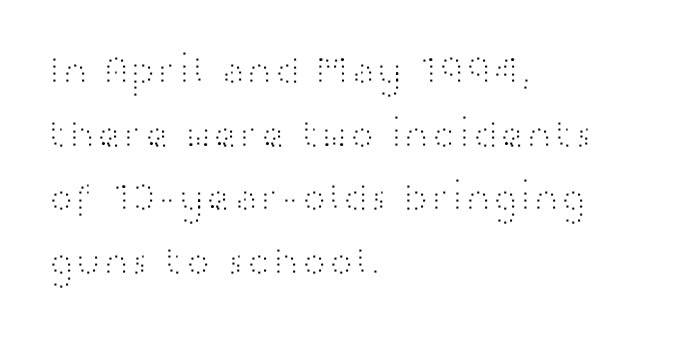
{"serif": "no", "italic": "no", "bold": "no", "weight": "light", "width": "wide", "stroke_contrast": "high", "x_height": "medium", "monospaced": "no", "underline": "no", "align": "left", "line_spacing": "normal", "line_spacing_ratio": 1.55, "letter_spacing": "normal", "letter_spacing_em": 0.0, "glyph_px": 41}
